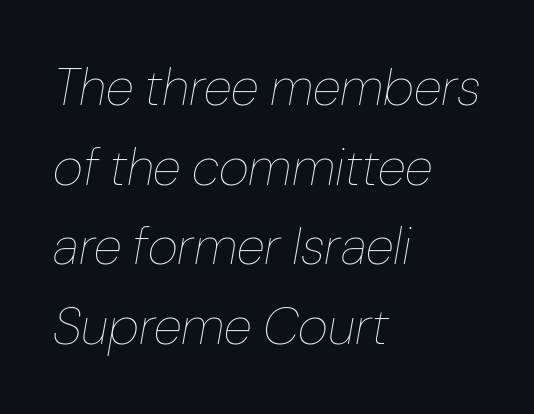
Q: Is the text bold? A: No.
Q: Is the text italic (slanted)? A: Yes, it leans right by about 10 degrees.
Q: Is the text underlined? A: No.
Q: How is the paragraph aligned? A: Left-aligned.
Q: Is the spacing between letters normal or unusually wide? A: Normal.
Q: Is the spacing between lines tight, normal or loose? A: Normal.
Q: Width (condensed, normal, or wide)? A: Normal.
Q: Stroke contrast? A: Low.
Q: x-height? A: Medium.
Q: Monospaced? A: No.
